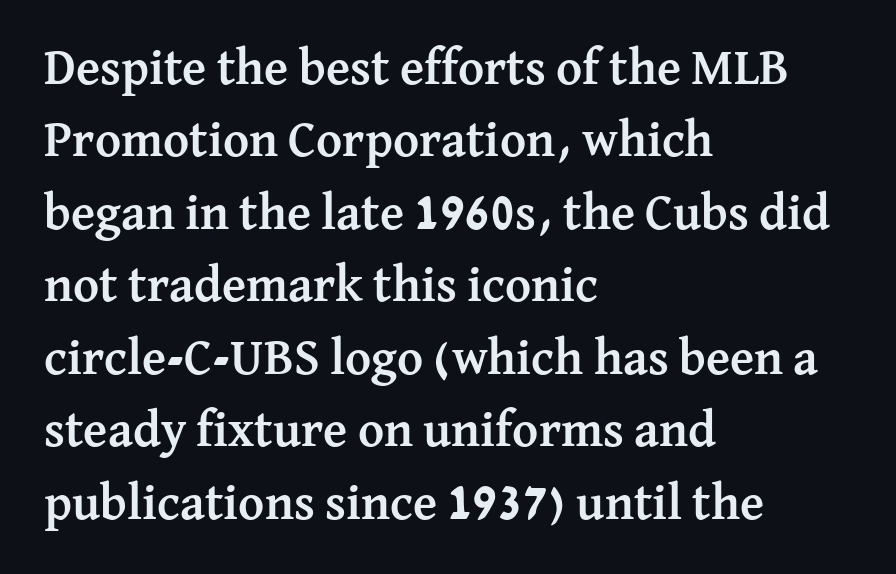
{"serif": "yes", "italic": "no", "bold": "yes", "weight": "semibold", "width": "normal", "stroke_contrast": "medium", "x_height": "medium", "monospaced": "no", "underline": "no", "align": "left", "line_spacing": "normal", "line_spacing_ratio": 1.45, "letter_spacing": "normal", "letter_spacing_em": 0.0, "glyph_px": 50}
